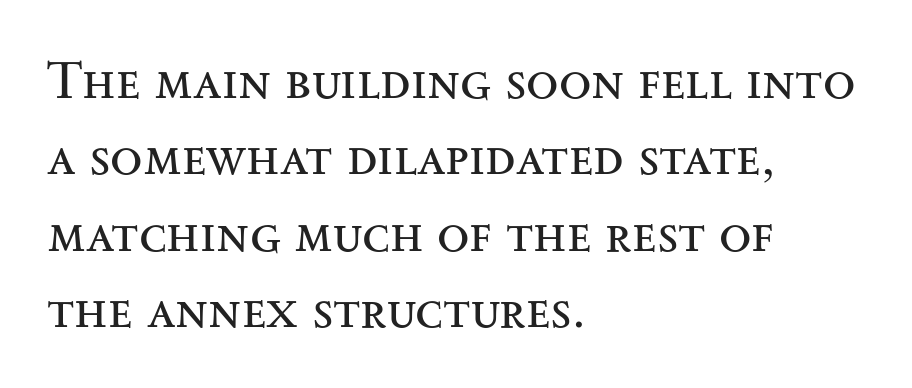
The image shows 53 px regular-weight, wide serif type, upright; set left-aligned, normal line spacing (1.44x), normal letter spacing, not underlined; medium stroke contrast and a small x-height.
